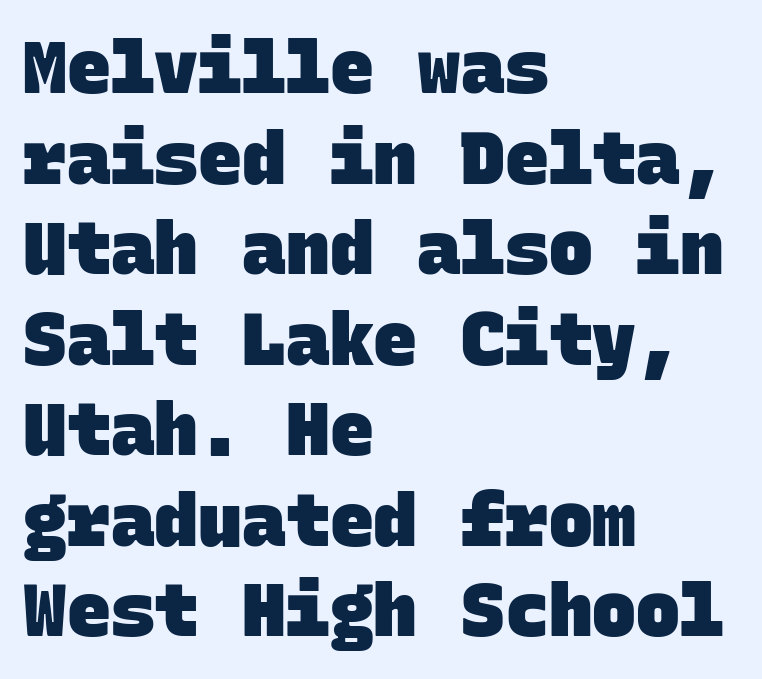
Descenders are the only things crossing below the line. Line beginnings align vertically; line endings do not. Regarding serifs, this sample does without them. Is this a fixed-width face? Yes — each glyph sits in an identical cell. This sample uses plain, unmodified letter spacing.
